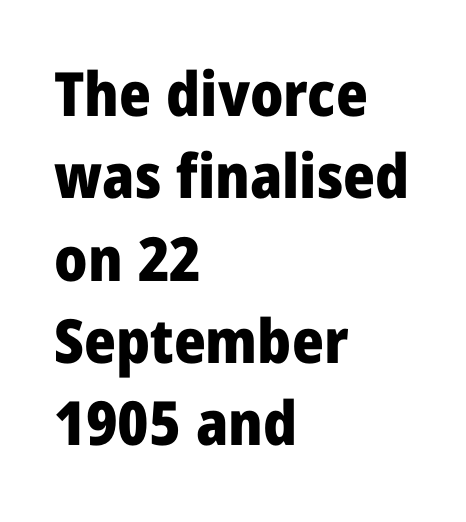
Q: Is the text bold? A: Yes.
Q: Is the text italic (slanted)? A: No, it is upright.
Q: Is the typeface a serif or a sans-serif typeface? A: Sans-serif.
Q: Is the text underlined? A: No.
Q: How is the paragraph aligned? A: Left-aligned.
Q: Is the spacing between letters normal or unusually wide? A: Normal.
Q: Is the spacing between lines tight, normal or loose? A: Normal.
Q: Width (condensed, normal, or wide)? A: Condensed.
Q: Stroke contrast? A: Low.
Q: x-height? A: Large.
Q: Monospaced? A: No.
